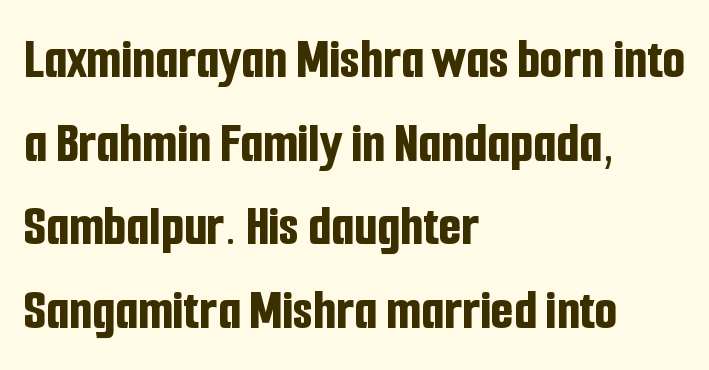
Q: Is the text bold? A: Yes.
Q: Is the text italic (slanted)? A: No, it is upright.
Q: Is the typeface a serif or a sans-serif typeface? A: Sans-serif.
Q: Is the text underlined? A: No.
Q: How is the paragraph aligned? A: Left-aligned.
Q: Is the spacing between letters normal or unusually wide? A: Normal.
Q: Is the spacing between lines tight, normal or loose? A: Normal.
Q: Width (condensed, normal, or wide)? A: Condensed.
Q: Stroke contrast? A: Low.
Q: x-height? A: Medium.
Q: Monospaced? A: No.
